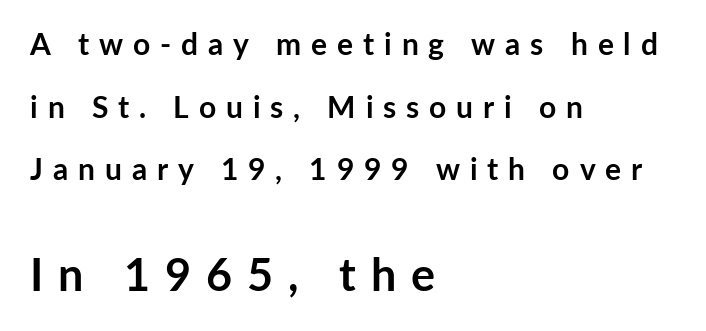
Q: Is the text bold? A: Yes.
Q: Is the text italic (slanted)? A: No, it is upright.
Q: Is the typeface a serif or a sans-serif typeface? A: Sans-serif.
Q: Is the text underlined? A: No.
Q: How is the paragraph aligned? A: Left-aligned.
Q: Is the spacing between letters normal or unusually wide? A: Unusually wide.
Q: Is the spacing between lines tight, normal or loose? A: Loose.
Q: Which block of text is set in a larger size, the first (top) or the second (bottom)? A: The second (bottom) one.
Q: Width (condensed, normal, or wide)? A: Normal.
Q: Stroke contrast? A: Low.
Q: x-height? A: Medium.
Q: Monospaced? A: No.
